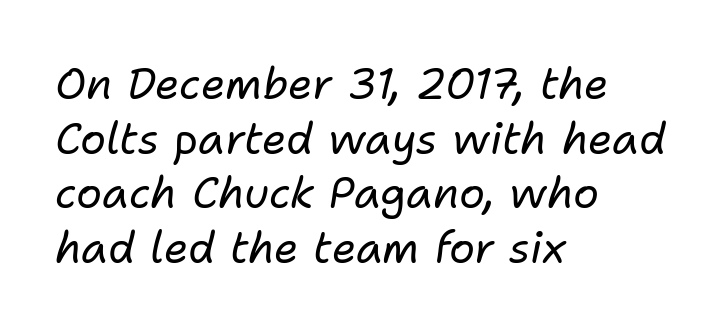
{"italic": "yes", "lean": "right", "slant_degrees": 11, "bold": "no", "weight": "regular", "width": "normal", "stroke_contrast": "low", "x_height": "medium", "monospaced": "no", "underline": "no", "align": "left", "line_spacing": "normal", "line_spacing_ratio": 1.27, "letter_spacing": "normal", "letter_spacing_em": 0.0, "glyph_px": 43}
